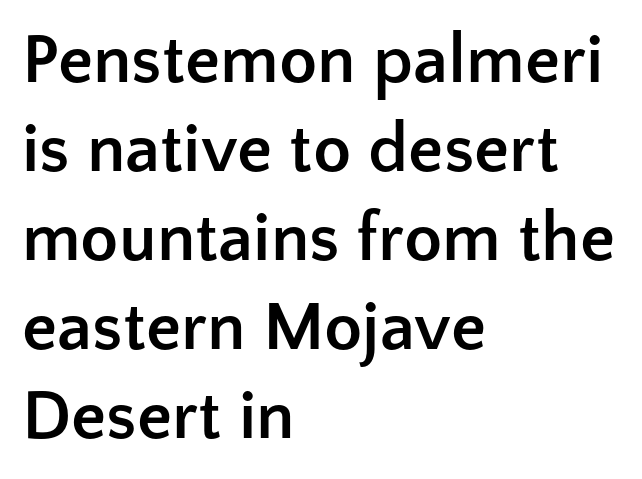
The image shows 70 px semibold sans-serif type, upright; set left-aligned, normal line spacing (1.27x), normal letter spacing, not underlined; low stroke contrast and a medium x-height.
